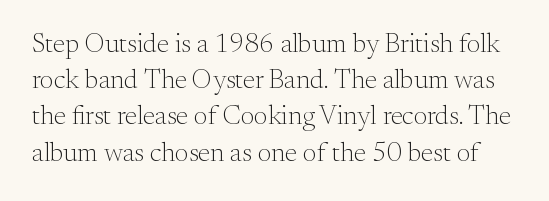
Q: Is the text bold? A: No.
Q: Is the text italic (slanted)? A: No, it is upright.
Q: Is the text underlined? A: No.
Q: Is the spacing between letters normal or unusually wide? A: Normal.
Q: Is the spacing between lines tight, normal or loose? A: Normal.
